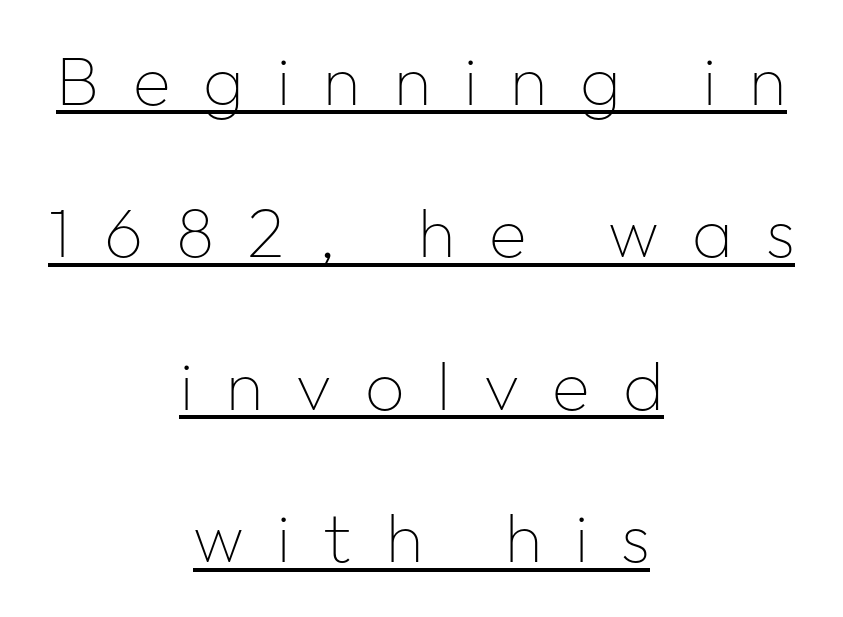
The letters stand upright; this is a roman face. This is sans-serif lettering, the kind often seen on screens and signage. Letter spacing: wide. A typesetter would call this leading open, well beyond the default.
